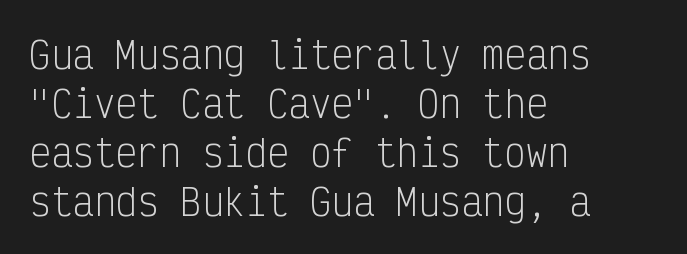
Q: Is the text bold? A: No.
Q: Is the text italic (slanted)? A: No, it is upright.
Q: Is the typeface a serif or a sans-serif typeface? A: Sans-serif.
Q: Is the text underlined? A: No.
Q: How is the paragraph aligned? A: Left-aligned.
Q: Is the spacing between letters normal or unusually wide? A: Normal.
Q: Is the spacing between lines tight, normal or loose? A: Normal.
Q: Width (condensed, normal, or wide)? A: Condensed.
Q: Stroke contrast? A: Low.
Q: x-height? A: Medium.
Q: Monospaced? A: Yes.
